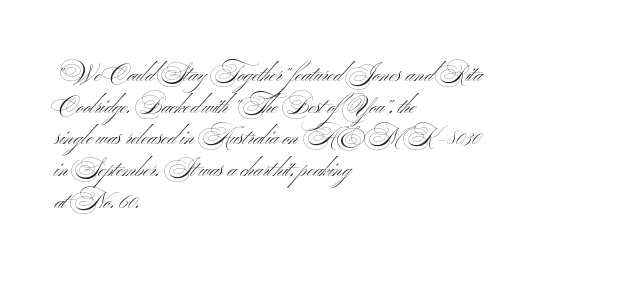
{"bold": "no", "underline": "no", "align": "left", "line_spacing": "normal", "line_spacing_ratio": 1.38, "letter_spacing": "normal", "letter_spacing_em": 0.0, "glyph_px": 23}
